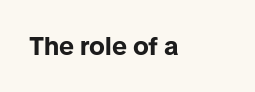
Only glyphs here, with clear space below each row. Rendered with straight, roman letterforms. The glyphs have the mass of a bold cut. Observe the ordinary spacing: letters are neighbours, not strangers.
